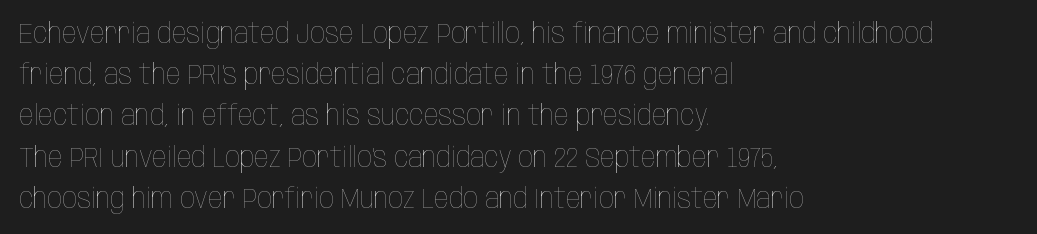
The letterforms sit shoulder to shoulder at normal distance. Note the varied advance widths — an 'i' is clearly narrower than an 'm'. What's the leading like? Ordinary, nothing unusual. Weight class: somewhere from thin through regular. The typography opts for an upright posture over an oblique one. The lines are quadded left.
